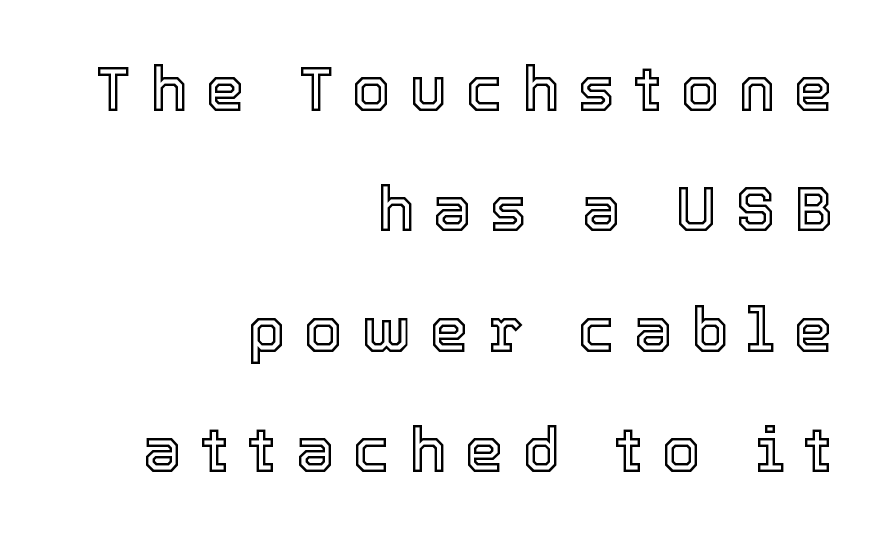
The image shows 62 px text type, upright; set right-aligned, loose line spacing (1.94x), unusually wide letter spacing (+0.3 em), not underlined; a medium x-height.
